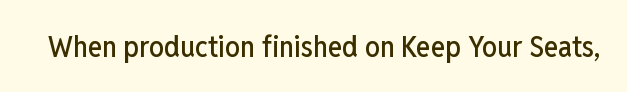
Q: Is the text italic (slanted)? A: No, it is upright.
Q: Is the typeface a serif or a sans-serif typeface? A: Sans-serif.
Q: Is the text underlined? A: No.
Q: Is the spacing between letters normal or unusually wide? A: Normal.
Q: Width (condensed, normal, or wide)? A: Condensed.
Q: Stroke contrast? A: Low.
Q: x-height? A: Medium.
Q: Monospaced? A: No.
